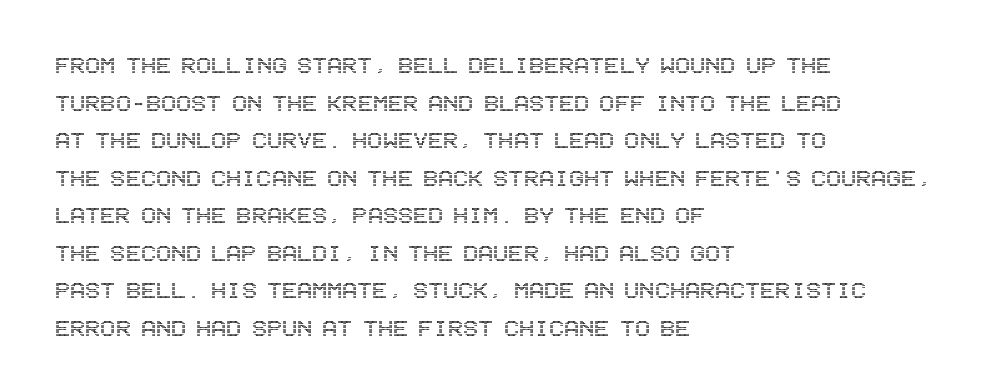
The image shows 28 px condensed type, upright; set left-aligned, normal line spacing (1.34x), normal letter spacing, not underlined; a large x-height.
